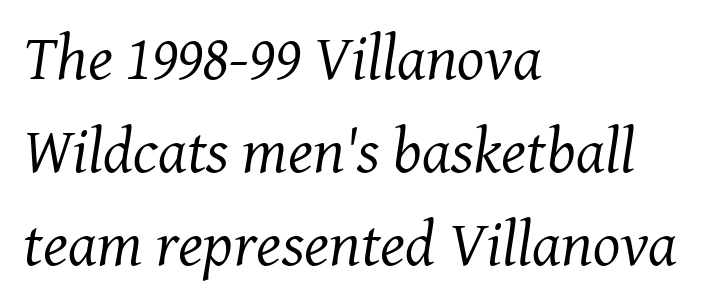
{"serif": "yes", "italic": "yes", "lean": "right", "slant_degrees": 8, "bold": "no", "weight": "regular", "width": "normal", "stroke_contrast": "medium", "x_height": "medium", "monospaced": "no", "underline": "no", "align": "left", "line_spacing": "normal", "line_spacing_ratio": 1.45, "letter_spacing": "normal", "letter_spacing_em": 0.0, "glyph_px": 64}
